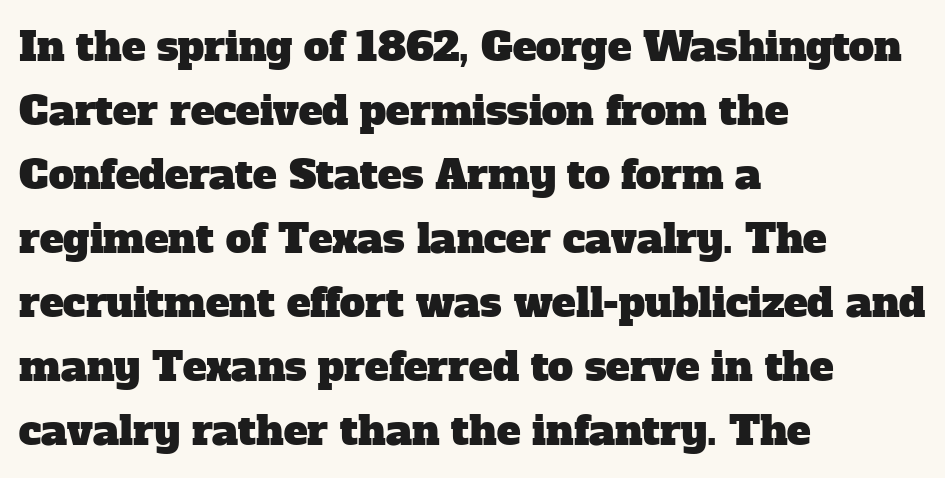
The image shows 40 px serif type; set left-aligned, normal line spacing (1.6x), normal letter spacing, not underlined; low stroke contrast and a medium x-height.
